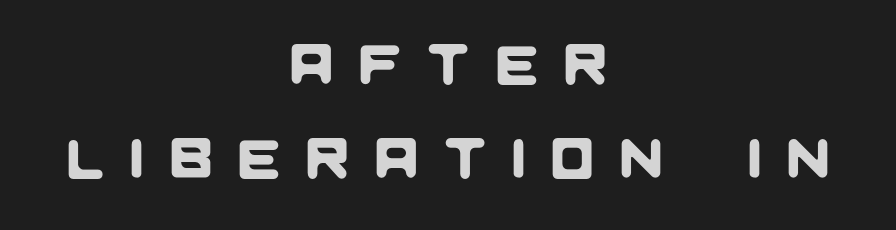
The image shows 56 px sans-serif type; set centered, normal line spacing (1.68x), unusually wide letter spacing (+0.47 em), not underlined; low stroke contrast and a large x-height.
